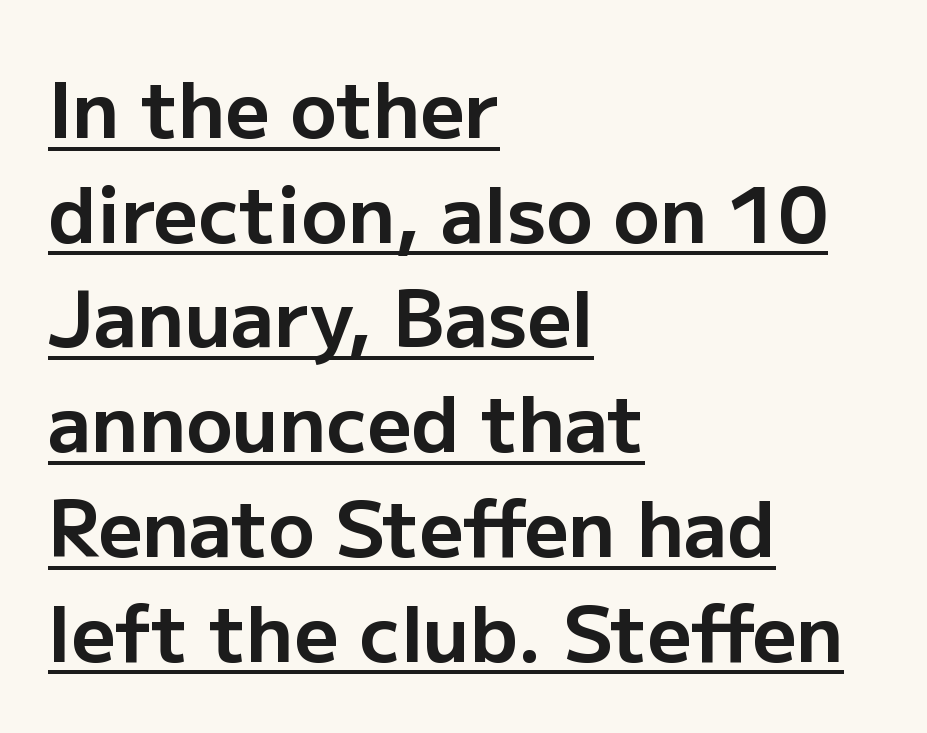
Pretty heavy lettering here — definitely bold. A student would call this left alignment; a typographer would say flush left, rag right. Characters follow at the spacing the type designer built in. Do the characters align in a grid? No, the font is proportional.
